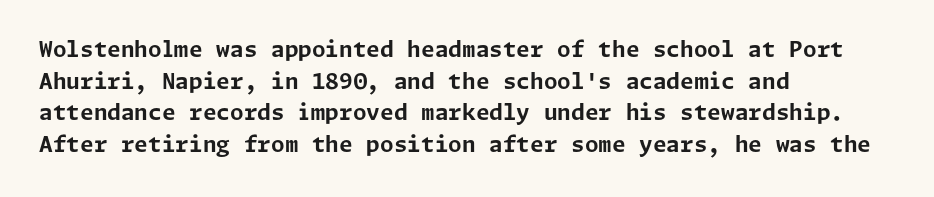
Q: Is the text bold? A: Yes.
Q: Is the text italic (slanted)? A: No, it is upright.
Q: Is the text underlined? A: No.
Q: How is the paragraph aligned? A: Left-aligned.
Q: Is the spacing between letters normal or unusually wide? A: Normal.
Q: Is the spacing between lines tight, normal or loose? A: Normal.
